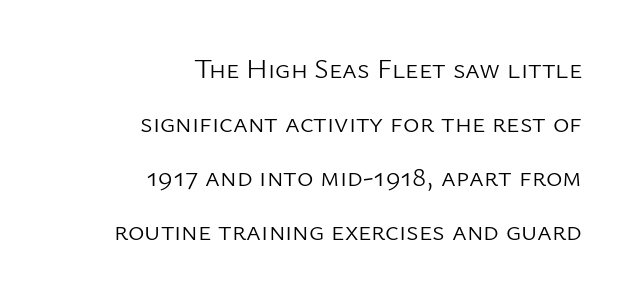
This is sans-serif lettering, the kind often seen on screens and signage. No extra tracking has been applied to these lines. No word sits above an underline. No extra ink here — the face is not bold. Nope, not italic — everything's standing straight. Varying glyph widths throughout — classic text-font behaviour.
